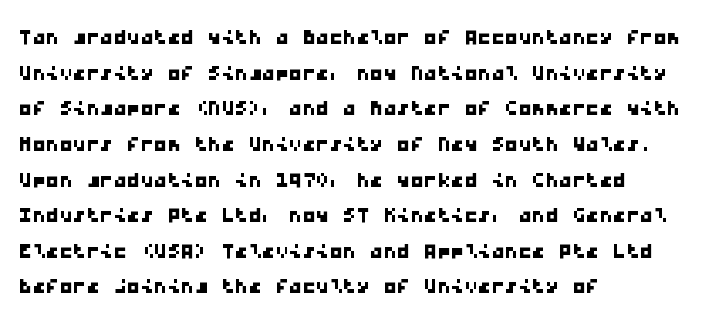
Q: Is the text underlined? A: No.
Q: How is the paragraph aligned? A: Left-aligned.
Q: Is the spacing between letters normal or unusually wide? A: Normal.
Q: Is the spacing between lines tight, normal or loose? A: Normal.
